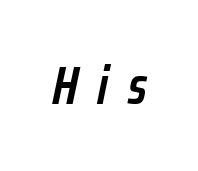
Q: Is the text bold? A: Semi-bold.
Q: Is the text italic (slanted)? A: Yes, it leans right by about 12 degrees.
Q: Is the text underlined? A: No.
Q: Is the spacing between letters normal or unusually wide? A: Unusually wide.
Q: Width (condensed, normal, or wide)? A: Condensed.
Q: Stroke contrast? A: Low.
Q: x-height? A: Medium.
Q: Monospaced? A: No.
